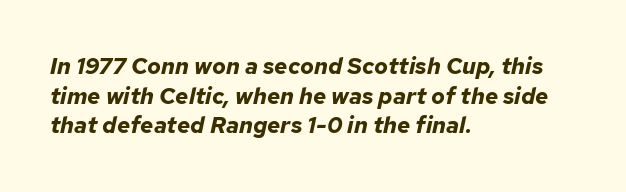
Q: Is the text bold? A: Yes.
Q: Is the text italic (slanted)? A: Yes, it leans right by about 12 degrees.
Q: Is the text underlined? A: No.
Q: How is the paragraph aligned? A: Left-aligned.
Q: Is the spacing between letters normal or unusually wide? A: Normal.
Q: Is the spacing between lines tight, normal or loose? A: Normal.
